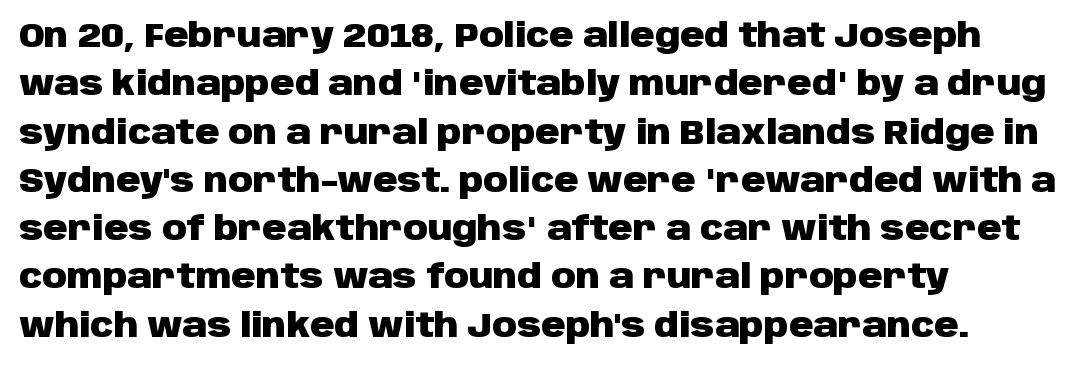
Q: Is the text bold? A: Yes.
Q: Is the text italic (slanted)? A: No, it is upright.
Q: Is the typeface a serif or a sans-serif typeface? A: Sans-serif.
Q: Is the text underlined? A: No.
Q: How is the paragraph aligned? A: Left-aligned.
Q: Is the spacing between letters normal or unusually wide? A: Normal.
Q: Is the spacing between lines tight, normal or loose? A: Normal.
Q: Width (condensed, normal, or wide)? A: Normal.
Q: Stroke contrast? A: Low.
Q: x-height? A: Large.
Q: Monospaced? A: No.
